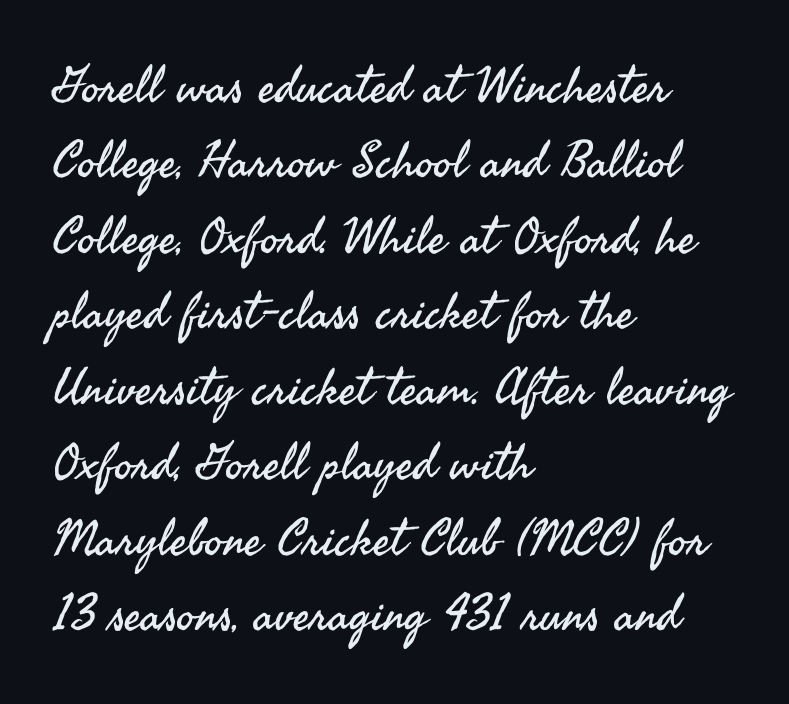
{"serif": "no", "bold": "no", "weight": "regular", "width": "normal", "stroke_contrast": "medium", "x_height": "small", "monospaced": "no", "underline": "no", "align": "left", "line_spacing": "normal", "line_spacing_ratio": 1.51, "letter_spacing": "normal", "letter_spacing_em": 0.0, "glyph_px": 50}
